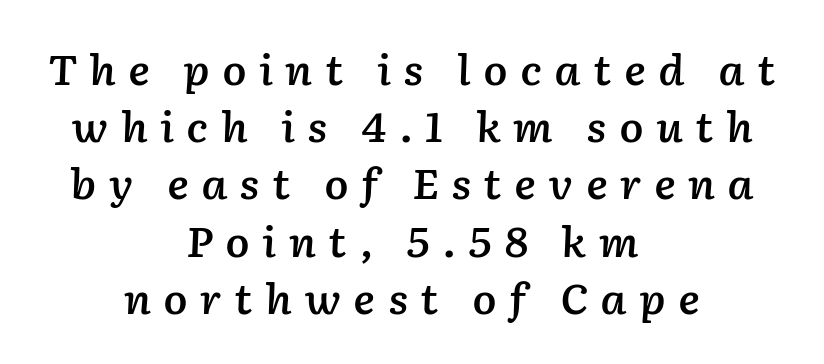
Q: Is the text bold? A: Semi-bold.
Q: Is the text italic (slanted)? A: Yes, it leans right by about 2 degrees.
Q: Is the text underlined? A: No.
Q: How is the paragraph aligned? A: Centered.
Q: Is the spacing between letters normal or unusually wide? A: Unusually wide.
Q: Is the spacing between lines tight, normal or loose? A: Normal.
Q: Width (condensed, normal, or wide)? A: Normal.
Q: Stroke contrast? A: Low.
Q: x-height? A: Medium.
Q: Monospaced? A: No.
